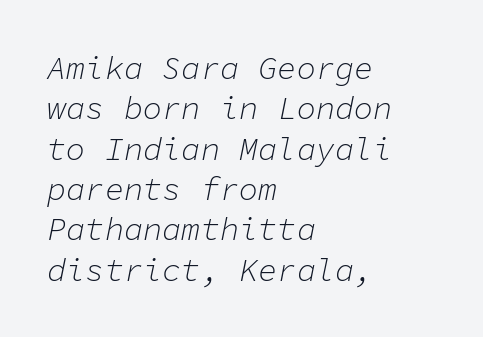
The passage shown leans; its letterforms are oblique. Stem width sits at or under what a default text font uses. A typesetter would call this monospace, since all characters share one set width. Quick note: interline space is typical. No word sits above an underline. In CSS terms this would be text-align: left.
